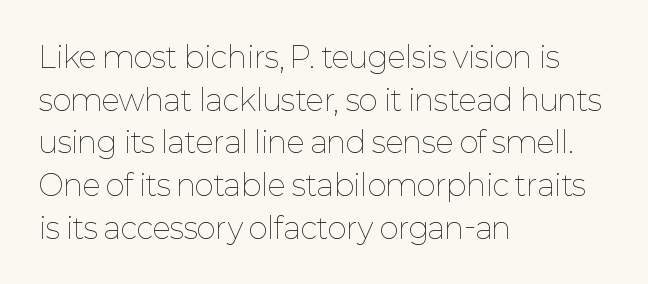
Q: Is the text bold? A: No.
Q: Is the text italic (slanted)? A: No, it is upright.
Q: Is the text underlined? A: No.
Q: How is the paragraph aligned? A: Left-aligned.
Q: Is the spacing between letters normal or unusually wide? A: Normal.
Q: Is the spacing between lines tight, normal or loose? A: Normal.
Q: Width (condensed, normal, or wide)? A: Normal.
Q: Stroke contrast? A: Low.
Q: x-height? A: Medium.
Q: Monospaced? A: No.
